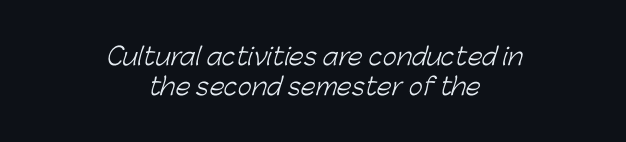
Q: Is the text bold? A: No.
Q: Is the text underlined? A: No.
Q: How is the paragraph aligned? A: Centered.
Q: Is the spacing between letters normal or unusually wide? A: Normal.
